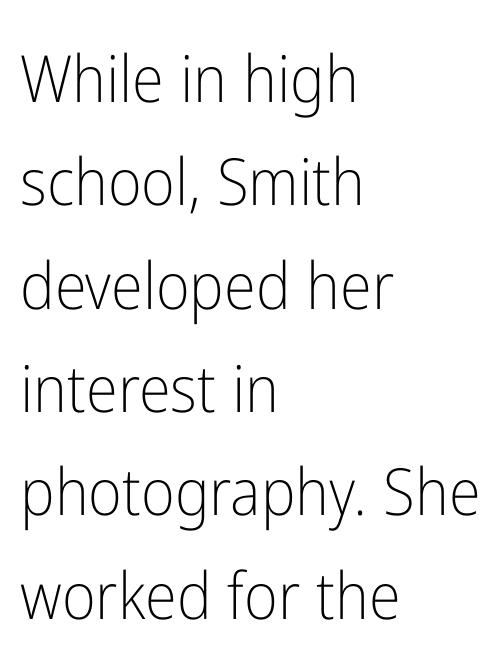
The image shows 65 px light, condensed sans-serif type, upright; set left-aligned, normal line spacing (1.59x), normal letter spacing, not underlined; low stroke contrast and a medium x-height.
